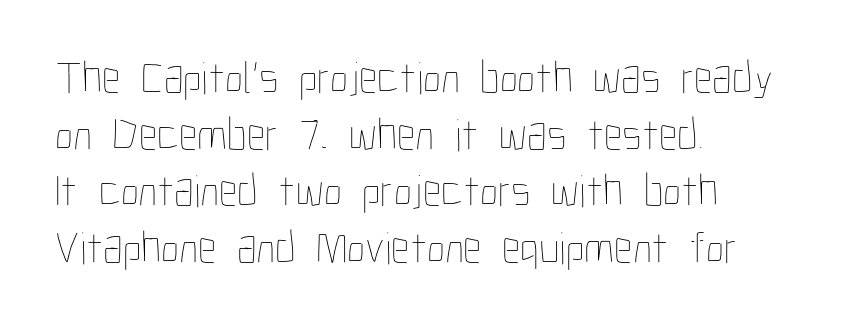
Q: Is the text bold? A: No.
Q: Is the text italic (slanted)? A: No, it is upright.
Q: Is the text underlined? A: No.
Q: How is the paragraph aligned? A: Left-aligned.
Q: Is the spacing between letters normal or unusually wide? A: Normal.
Q: Width (condensed, normal, or wide)? A: Condensed.
Q: Stroke contrast? A: Low.
Q: x-height? A: Medium.
Q: Monospaced? A: No.
